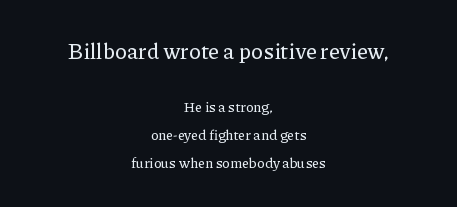
{"italic": "no", "underline": "no", "align": "center", "line_spacing": "loose", "line_spacing_ratio": 2.0, "letter_spacing": "normal", "letter_spacing_em": 0.0, "larger_block": "first", "size_ratio": 1.57, "glyph_px": 22}
